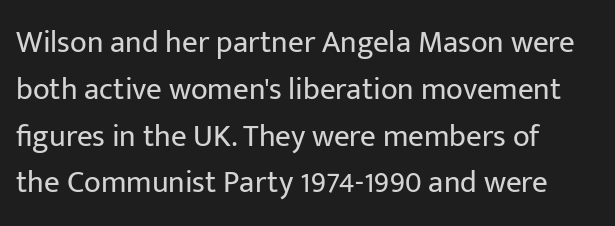
Q: Is the text bold? A: No.
Q: Is the text italic (slanted)? A: No, it is upright.
Q: Is the typeface a serif or a sans-serif typeface? A: Sans-serif.
Q: Is the text underlined? A: No.
Q: How is the paragraph aligned? A: Left-aligned.
Q: Is the spacing between letters normal or unusually wide? A: Normal.
Q: Is the spacing between lines tight, normal or loose? A: Normal.
Q: Width (condensed, normal, or wide)? A: Normal.
Q: Stroke contrast? A: Low.
Q: x-height? A: Medium.
Q: Monospaced? A: No.
